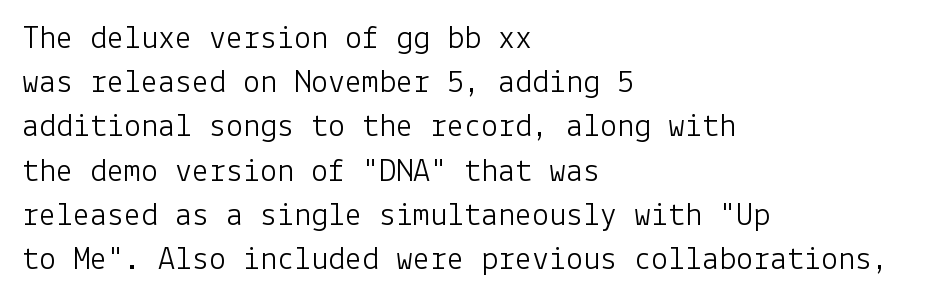
The image shows 34 px light sans-serif type, upright; set left-aligned, normal line spacing (1.3x), normal letter spacing, not underlined; low stroke contrast and a medium x-height.
